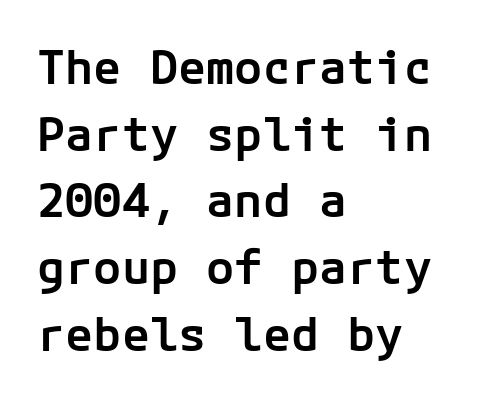
Q: Is the text bold? A: Semi-bold.
Q: Is the text italic (slanted)? A: No, it is upright.
Q: Is the typeface a serif or a sans-serif typeface? A: Sans-serif.
Q: Is the text underlined? A: No.
Q: How is the paragraph aligned? A: Left-aligned.
Q: Is the spacing between letters normal or unusually wide? A: Normal.
Q: Is the spacing between lines tight, normal or loose? A: Normal.
Q: Width (condensed, normal, or wide)? A: Normal.
Q: Stroke contrast? A: Low.
Q: x-height? A: Medium.
